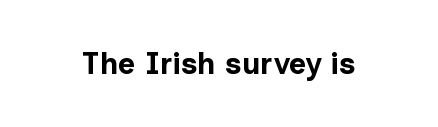
{"serif": "no", "italic": "no", "bold": "yes", "weight": "bold", "width": "normal", "stroke_contrast": "low", "x_height": "medium", "monospaced": "no", "underline": "no", "letter_spacing": "normal", "letter_spacing_em": 0.0, "glyph_px": 30}
